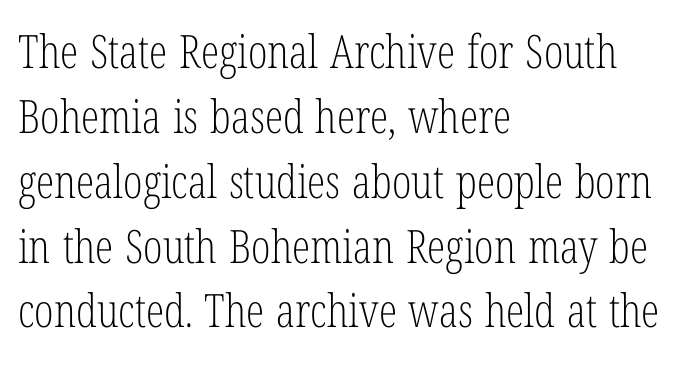
Posture: straight, roman, zero tilt. In terms of letterform style, serifs are clearly present. The letters sit at their default tracking, neither squeezed nor spread. The text block is weighted toward the left margin, trailing off unevenly rightward. No heavy texture on the line: the type isn't bold. Words float on clear page, feet unadorned.
